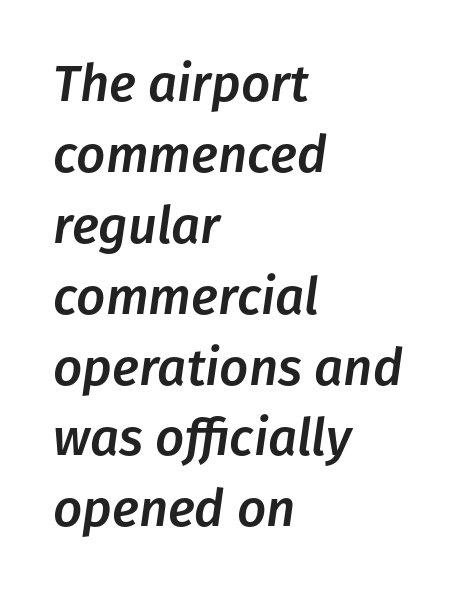
Emphasis-style slanted type is in use. Each word holds together tightly as a unit, with standard inter-letter gaps. Each new line begins a customary step beneath the previous one. You could not count columns in this text — the font is proportionally spaced. The rendering anchors every line to the left-hand side. Lines of text with bare space underneath.
